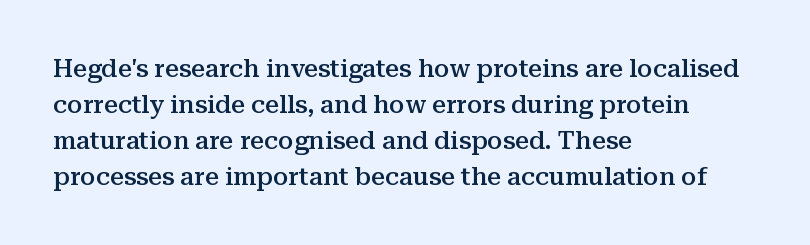
Q: Is the text bold? A: Semi-bold.
Q: Is the text italic (slanted)? A: No, it is upright.
Q: Is the text underlined? A: No.
Q: How is the paragraph aligned? A: Left-aligned.
Q: Is the spacing between letters normal or unusually wide? A: Normal.
Q: Is the spacing between lines tight, normal or loose? A: Normal.
